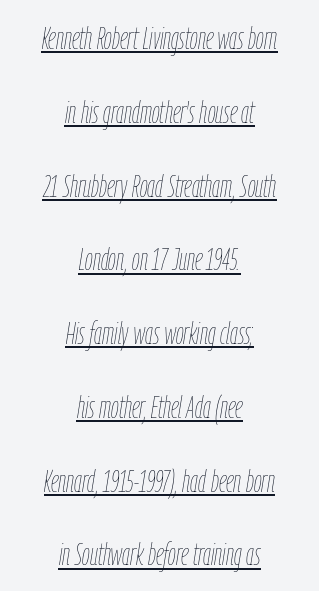
Q: Is the text bold? A: No.
Q: Is the text italic (slanted)? A: Yes, it leans right by about 9 degrees.
Q: Is the text underlined? A: Yes.
Q: How is the paragraph aligned? A: Centered.
Q: Is the spacing between letters normal or unusually wide? A: Normal.
Q: Is the spacing between lines tight, normal or loose? A: Loose.
Q: Width (condensed, normal, or wide)? A: Condensed.
Q: Stroke contrast? A: Low.
Q: x-height? A: Medium.
Q: Monospaced? A: No.
